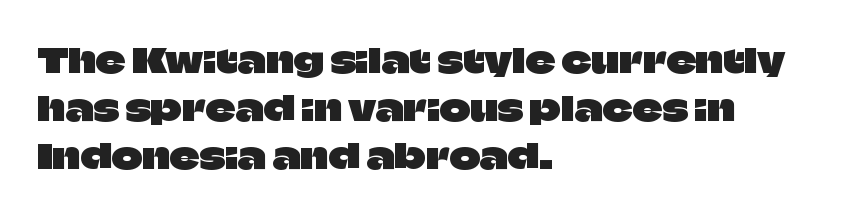
{"serif": "no", "italic": "no", "width": "normal", "stroke_contrast": "low", "x_height": "large", "monospaced": "no", "underline": "no", "align": "left", "line_spacing": "normal", "line_spacing_ratio": 1.46, "letter_spacing": "normal", "letter_spacing_em": 0.0, "glyph_px": 33}
